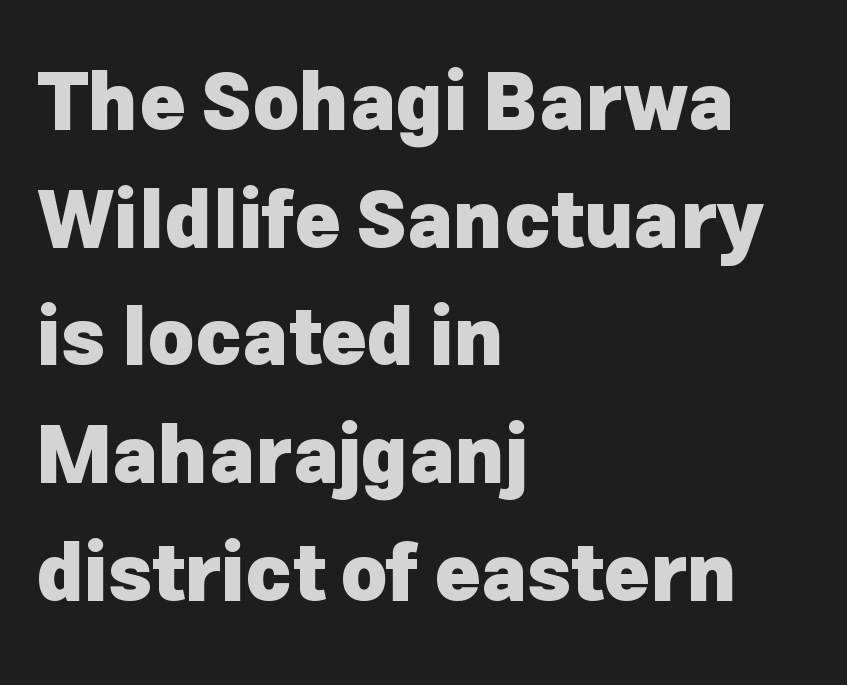
{"serif": "no", "italic": "no", "bold": "yes", "weight": "heavy", "width": "normal", "stroke_contrast": "low", "x_height": "medium", "monospaced": "no", "underline": "no", "align": "left", "line_spacing": "normal", "line_spacing_ratio": 1.49, "letter_spacing": "normal", "letter_spacing_em": 0.0, "glyph_px": 79}
